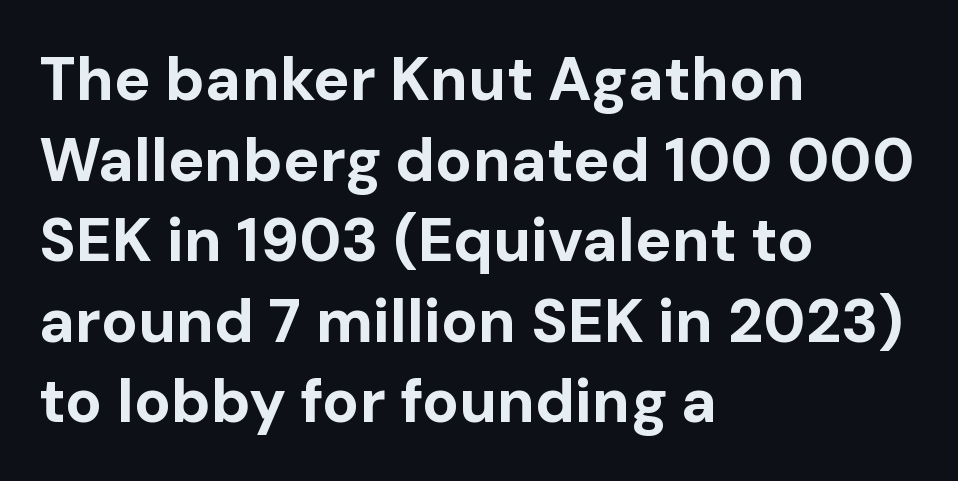
{"serif": "no", "italic": "no", "bold": "yes", "weight": "bold", "width": "normal", "stroke_contrast": "low", "x_height": "medium", "monospaced": "no", "underline": "no", "align": "left", "line_spacing": "normal", "line_spacing_ratio": 1.32, "letter_spacing": "normal", "letter_spacing_em": 0.0, "glyph_px": 61}
